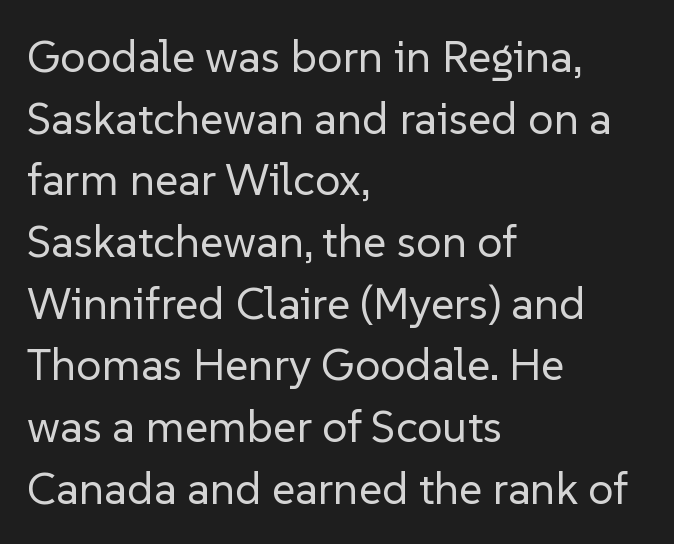
Q: Is the text bold? A: No.
Q: Is the text italic (slanted)? A: No, it is upright.
Q: Is the typeface a serif or a sans-serif typeface? A: Sans-serif.
Q: Is the text underlined? A: No.
Q: How is the paragraph aligned? A: Left-aligned.
Q: Is the spacing between letters normal or unusually wide? A: Normal.
Q: Is the spacing between lines tight, normal or loose? A: Normal.
Q: Width (condensed, normal, or wide)? A: Normal.
Q: Stroke contrast? A: Low.
Q: x-height? A: Medium.
Q: Monospaced? A: No.
